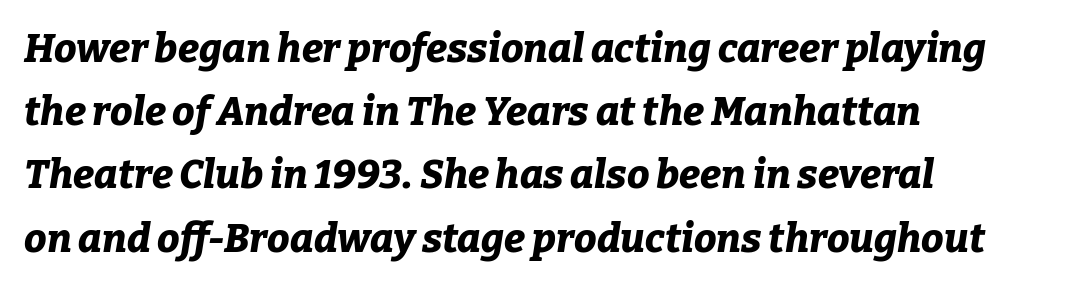
{"italic": "yes", "lean": "right", "slant_degrees": 9, "bold": "yes", "weight": "bold", "width": "normal", "stroke_contrast": "low", "x_height": "medium", "monospaced": "no", "underline": "no", "align": "left", "line_spacing": "normal", "line_spacing_ratio": 1.58, "letter_spacing": "normal", "letter_spacing_em": 0.0, "glyph_px": 40}
